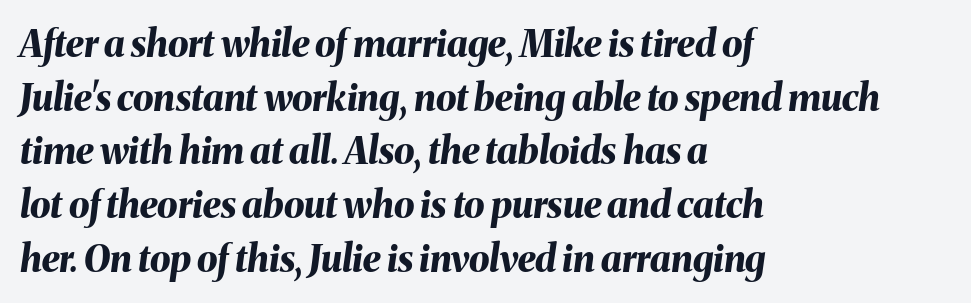
The image shows 37 px bold type, italic (leaning right); set left-aligned, normal line spacing (1.45x), normal letter spacing, not underlined; medium stroke contrast and a medium x-height.
